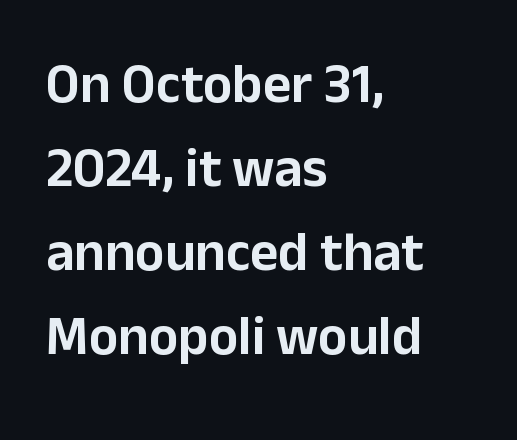
Q: Is the text italic (slanted)? A: No, it is upright.
Q: Is the typeface a serif or a sans-serif typeface? A: Sans-serif.
Q: Is the text underlined? A: No.
Q: How is the paragraph aligned? A: Left-aligned.
Q: Is the spacing between letters normal or unusually wide? A: Normal.
Q: Is the spacing between lines tight, normal or loose? A: Normal.
Q: Width (condensed, normal, or wide)? A: Normal.
Q: Stroke contrast? A: Low.
Q: x-height? A: Medium.
Q: Monospaced? A: No.
